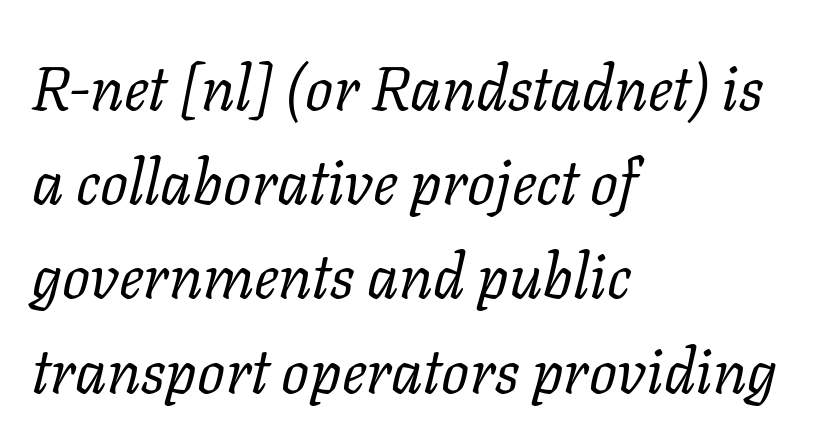
Q: Is the text bold? A: No.
Q: Is the text italic (slanted)? A: Yes, it leans right by about 11 degrees.
Q: Is the typeface a serif or a sans-serif typeface? A: Serif.
Q: Is the text underlined? A: No.
Q: How is the paragraph aligned? A: Left-aligned.
Q: Is the spacing between letters normal or unusually wide? A: Normal.
Q: Is the spacing between lines tight, normal or loose? A: Normal.
Q: Width (condensed, normal, or wide)? A: Normal.
Q: Stroke contrast? A: Low.
Q: x-height? A: Medium.
Q: Monospaced? A: No.
